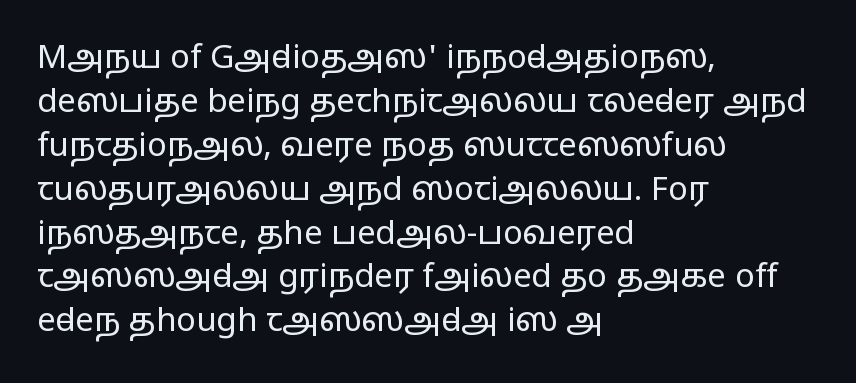
{"serif": "no", "italic": "no", "bold": "no", "weight": "regular", "width": "wide", "stroke_contrast": "low", "x_height": "medium", "monospaced": "no", "underline": "no", "align": "left", "line_spacing": "normal", "line_spacing_ratio": 1.33, "letter_spacing": "normal", "letter_spacing_em": 0.0, "glyph_px": 33}
